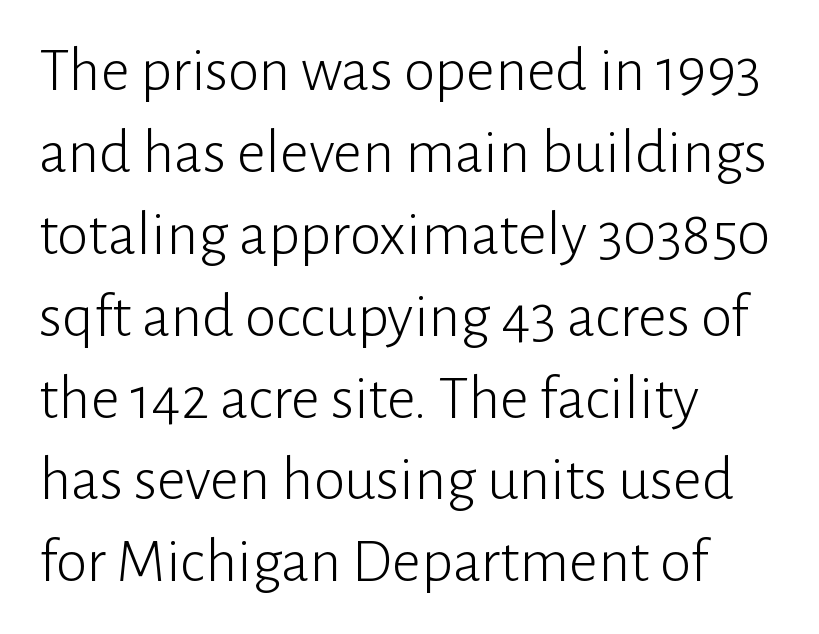
Q: Is the text bold? A: No.
Q: Is the text italic (slanted)? A: No, it is upright.
Q: Is the typeface a serif or a sans-serif typeface? A: Sans-serif.
Q: Is the text underlined? A: No.
Q: How is the paragraph aligned? A: Left-aligned.
Q: Is the spacing between letters normal or unusually wide? A: Normal.
Q: Is the spacing between lines tight, normal or loose? A: Normal.
Q: Width (condensed, normal, or wide)? A: Normal.
Q: Stroke contrast? A: Low.
Q: x-height? A: Medium.
Q: Monospaced? A: No.
